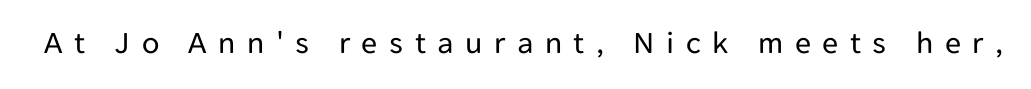
Q: Is the text bold? A: No.
Q: Is the text italic (slanted)? A: No, it is upright.
Q: Is the typeface a serif or a sans-serif typeface? A: Sans-serif.
Q: Is the text underlined? A: No.
Q: Is the spacing between letters normal or unusually wide? A: Unusually wide.
Q: Width (condensed, normal, or wide)? A: Normal.
Q: Stroke contrast? A: Low.
Q: x-height? A: Medium.
Q: Monospaced? A: No.
